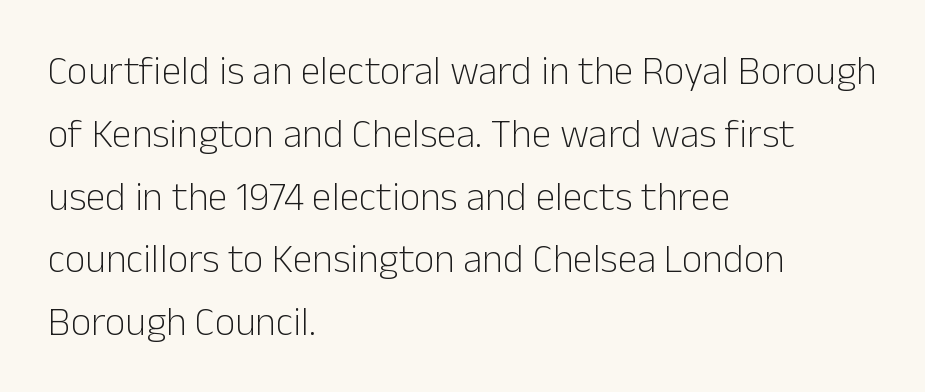
Line spacing here is normal. A clean baseline with only descenders dipping below it. Students, note that the glyphs here touch the page at normal intervals. Heft: none added — not bold. The lettering stays uniformly vertical, giving the passage a roman look.
